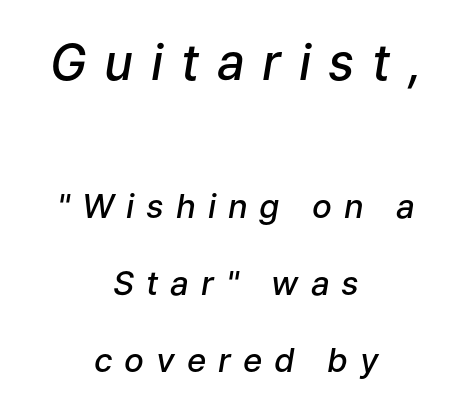
The image shows 49 px semibold type, italic (leaning right); set centered, loose line spacing (2.34x), unusually wide letter spacing (+0.36 em), not underlined; the first (top) block is 1.48x larger; low stroke contrast and a medium x-height.
